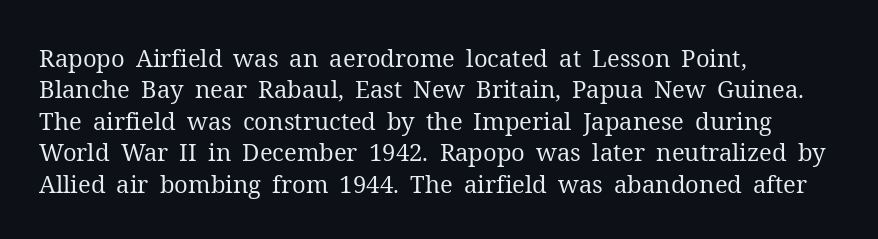
The image shows 24 px text type, upright; set left-aligned, normal line spacing (1.31x), normal letter spacing, not underlined.
